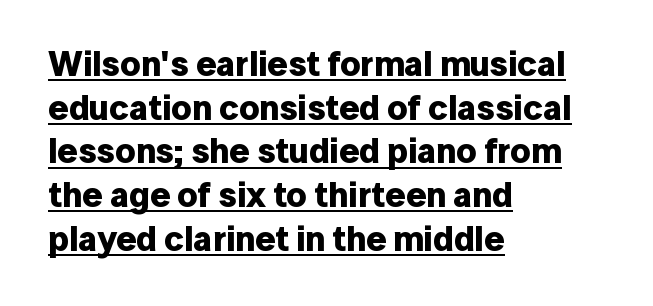
The letters carry no serifs — their stems end cleanly without finishing strokes. This rendering uses left alignment, leaving the right contour irregular. These lines are rendered in a variable-pitch font. Rows of type keep a routine distance in the vertical direction. Vertical strokes here are truly vertical.
